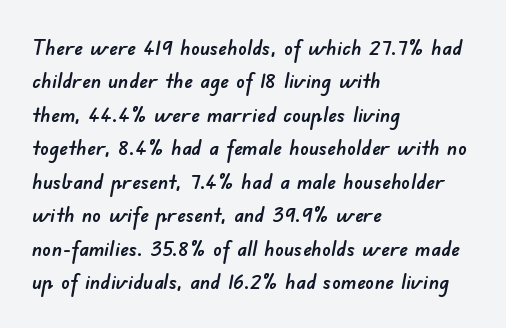
{"underline": "no", "align": "left", "line_spacing": "normal", "line_spacing_ratio": 1.52, "letter_spacing": "normal", "letter_spacing_em": 0.0, "glyph_px": 22}
